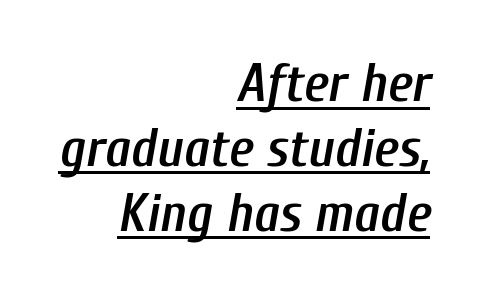
{"italic": "yes", "lean": "right", "slant_degrees": 10, "bold": "semi", "weight": "semibold", "width": "condensed", "stroke_contrast": "low", "x_height": "medium", "monospaced": "no", "underline": "yes", "align": "right", "line_spacing_ratio": 1.2, "letter_spacing": "normal", "letter_spacing_em": 0.0, "glyph_px": 54}
